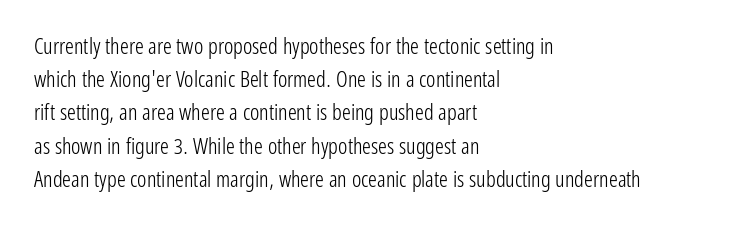
Q: Is the text bold? A: No.
Q: Is the text italic (slanted)? A: No, it is upright.
Q: Is the text underlined? A: No.
Q: How is the paragraph aligned? A: Left-aligned.
Q: Is the spacing between letters normal or unusually wide? A: Normal.
Q: Is the spacing between lines tight, normal or loose? A: Normal.
